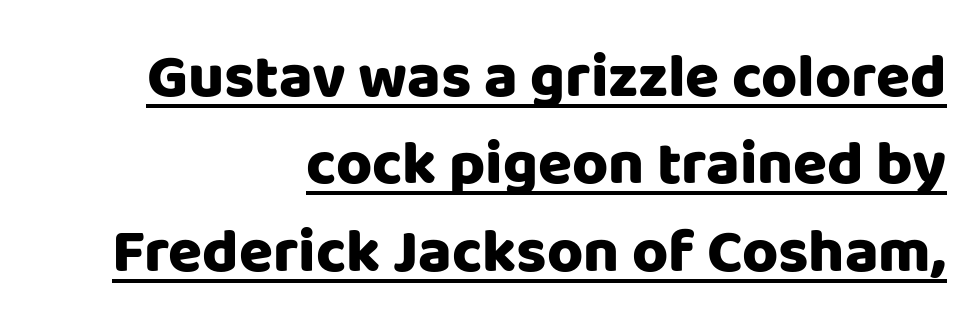
Q: Is the text bold? A: Yes.
Q: Is the text italic (slanted)? A: No, it is upright.
Q: Is the typeface a serif or a sans-serif typeface? A: Sans-serif.
Q: Is the text underlined? A: Yes.
Q: How is the paragraph aligned? A: Right-aligned.
Q: Is the spacing between letters normal or unusually wide? A: Normal.
Q: Is the spacing between lines tight, normal or loose? A: Normal.
Q: Width (condensed, normal, or wide)? A: Normal.
Q: Stroke contrast? A: Low.
Q: x-height? A: Large.
Q: Monospaced? A: No.
